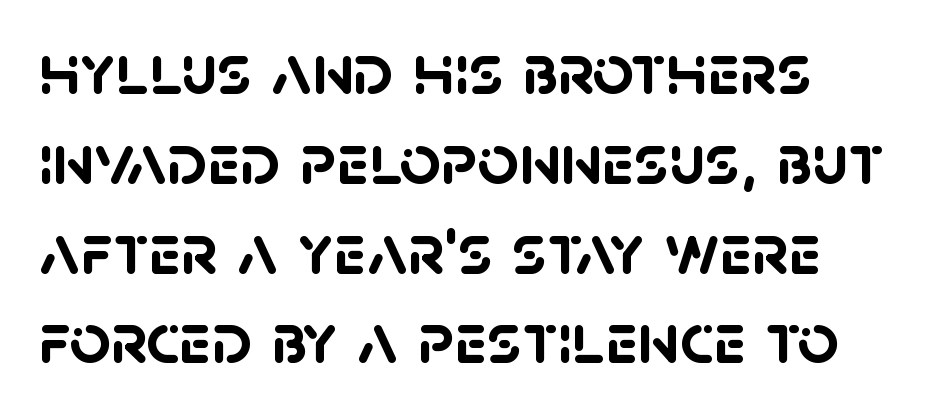
The image shows 73 px semibold sans-serif type; set left-aligned, line spacing 1.23x, normal letter spacing, not underlined; low stroke contrast and a large x-height.
